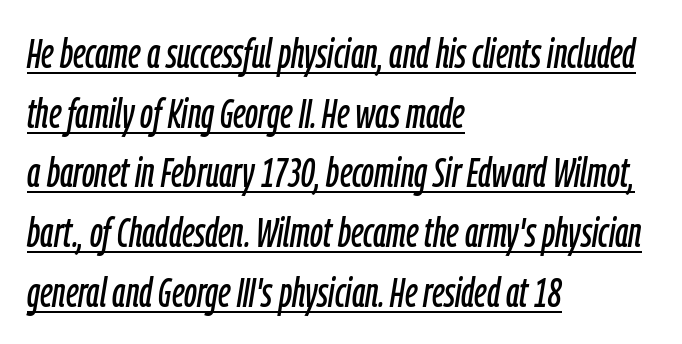
The image shows 42 px condensed type, italic (leaning right); set left-aligned, normal line spacing (1.42x), normal letter spacing, underlined; low stroke contrast and a medium x-height.
